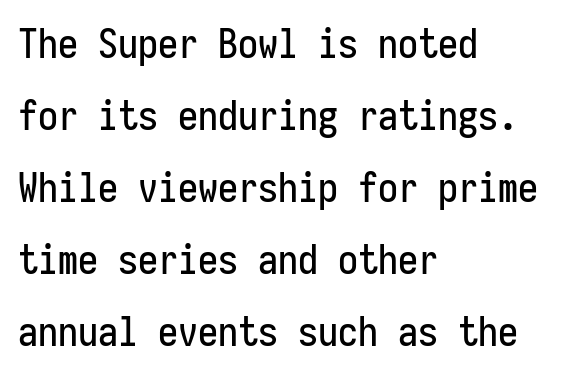
Horizontally, the lines are justified to the leading edge only. Check the space under the baseline: it is left empty. Stroke terminals: plain, sans-serif. Do the characters align in a grid? Yes, the font is monospaced. Tracking value appears to be zero — textbook default spacing.
